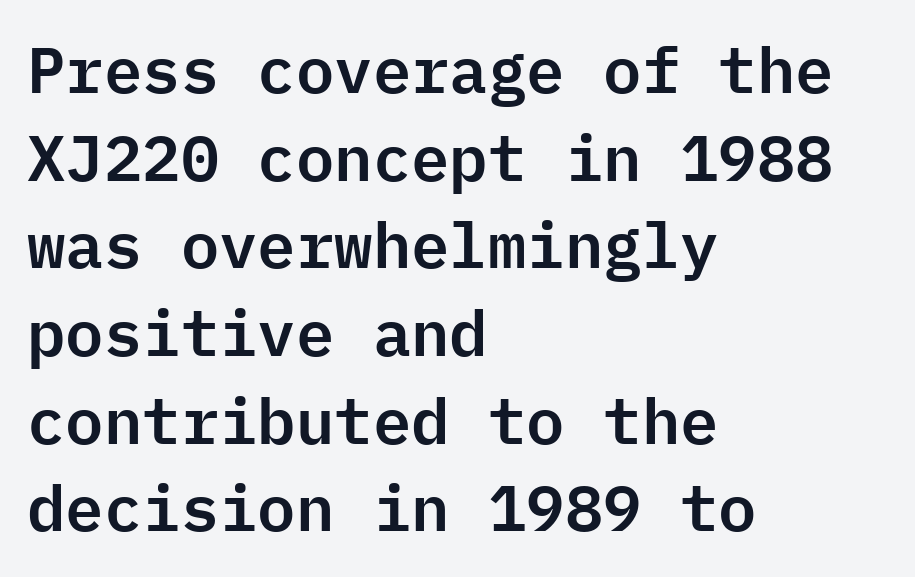
{"serif": "no", "italic": "no", "width": "normal", "stroke_contrast": "low", "x_height": "medium", "monospaced": "yes", "underline": "no", "align": "left", "line_spacing": "normal", "line_spacing_ratio": 1.37, "letter_spacing": "normal", "letter_spacing_em": 0.0, "glyph_px": 64}
